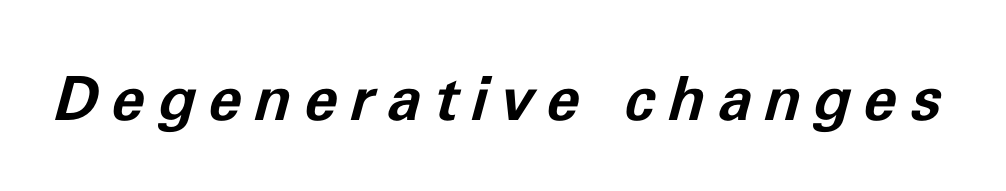
{"italic": "yes", "lean": "right", "slant_degrees": 11, "bold": "yes", "weight": "bold", "width": "normal", "stroke_contrast": "low", "x_height": "medium", "monospaced": "no", "underline": "no", "letter_spacing": "wide", "letter_spacing_em": 0.21, "glyph_px": 61}
